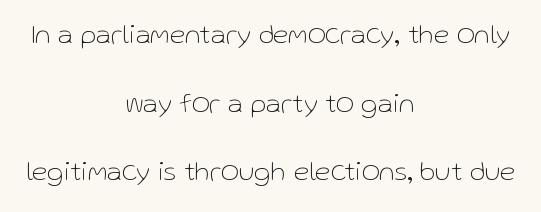
The image shows 28 px thin sans-serif type, upright; set centered, loose line spacing (2.45x), normal letter spacing, not underlined; low stroke contrast and a medium x-height.
